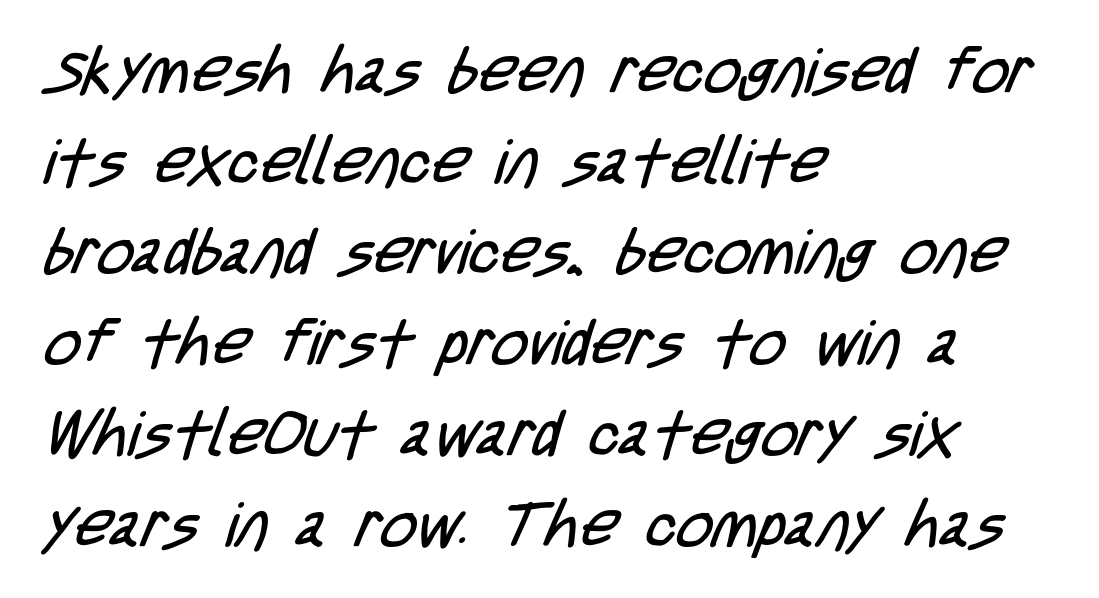
The image shows 63 px regular-weight, condensed sans-serif type; set left-aligned, normal line spacing (1.44x), normal letter spacing, not underlined; low stroke contrast and a large x-height.
